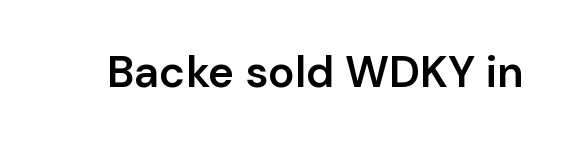
Characters remain perfectly vertical along every line. Slightly chunky letters — semibold, I'd say, not full bold. Note the varied advance widths — an 'i' is clearly narrower than an 'm'. The space beneath each line is pristine and unruled. How are the letters spaced? Ordinarily, with no added tracking.
